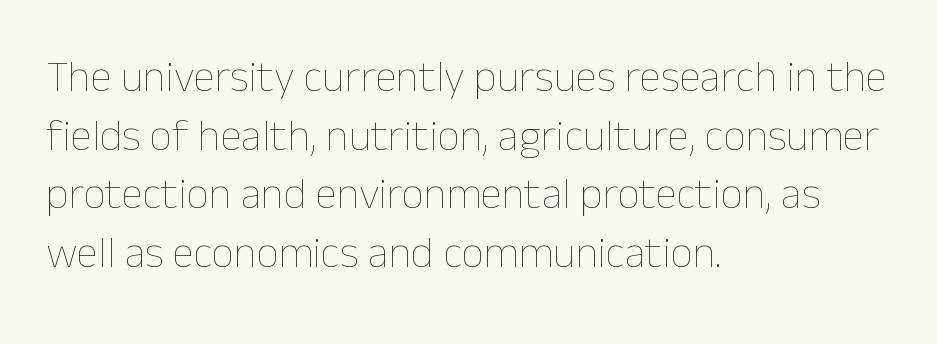
The typeface has the unassuming heft of standard copy or less. The letters advance in unequal steps, a hallmark of proportional type. Just letters on the line, the space beneath them empty. The rendering keeps characters at their native spacing.
